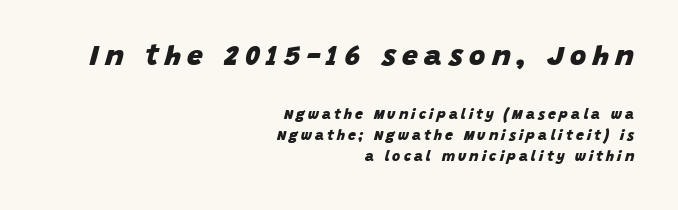
The face used here has a pronounced slope to its letters. Check the space under the baseline: it is left empty. Baseline-to-baseline distance is the conventional proportion of letter height. Each line ends at the same right margin while the left side varies. Looks like regular typesetting: each glyph gets only the width it needs. You'd pick this weight for a headline — it's a proper bold.
